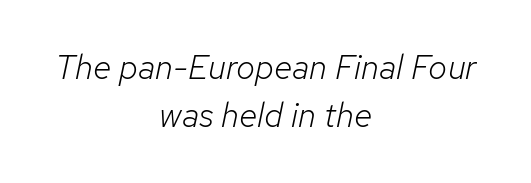
Q: Is the text bold? A: No.
Q: Is the text italic (slanted)? A: Yes, it leans right by about 12 degrees.
Q: Is the text underlined? A: No.
Q: How is the paragraph aligned? A: Centered.
Q: Is the spacing between letters normal or unusually wide? A: Normal.
Q: Is the spacing between lines tight, normal or loose? A: Normal.
Q: Width (condensed, normal, or wide)? A: Normal.
Q: Stroke contrast? A: Low.
Q: x-height? A: Medium.
Q: Monospaced? A: No.
